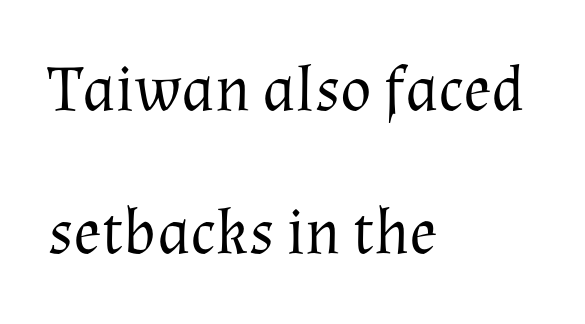
{"serif": "yes", "italic": "no", "bold": "no", "weight": "regular", "width": "normal", "stroke_contrast": "medium", "x_height": "medium", "monospaced": "no", "underline": "no", "align": "left", "line_spacing": "loose", "line_spacing_ratio": 2.2, "letter_spacing": "normal", "letter_spacing_em": 0.0, "glyph_px": 65}
